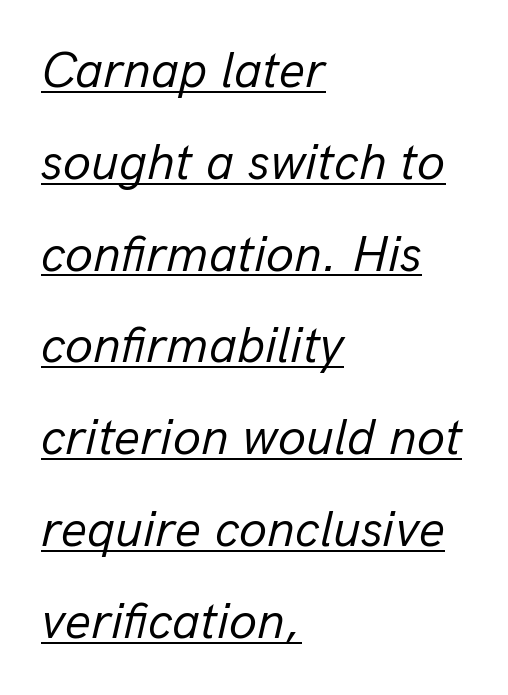
A student would call this left alignment; a typographer would say flush left, rag right. Weight: not bold — regular or lighter. These lines are rendered in a variable-pitch font. This sample carries an underscore along the baseline area. In terms of letterspacing, this is plain default setting.
